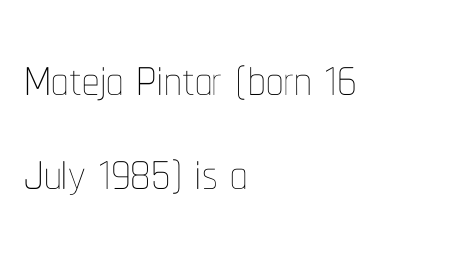
{"italic": "no", "bold": "no", "weight": "thin", "width": "condensed", "stroke_contrast": "low", "x_height": "medium", "monospaced": "no", "underline": "no", "align": "left", "line_spacing": "normal", "line_spacing_ratio": 1.36, "letter_spacing": "normal", "letter_spacing_em": 0.0, "glyph_px": 69}
